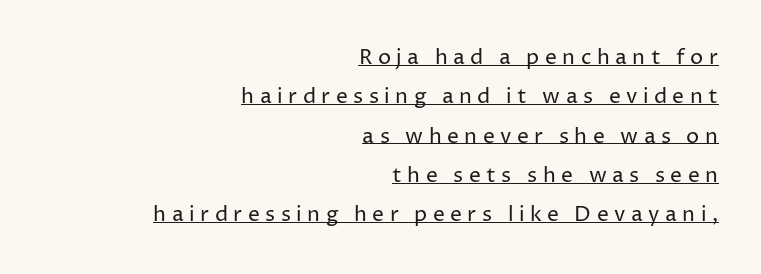
The image shows 21 px text type, upright; set right-aligned, line spacing 1.87x, unusually wide letter spacing (+0.26 em), underlined.
